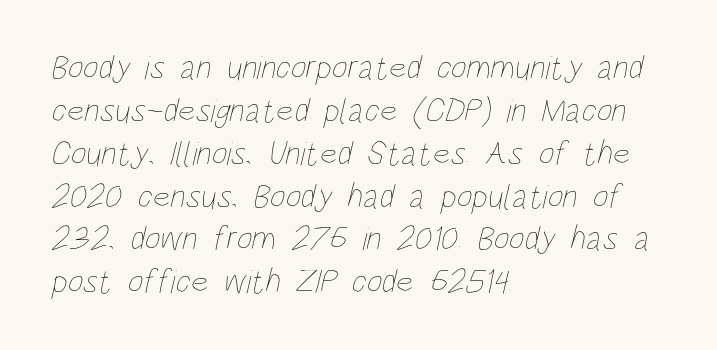
Q: Is the text bold? A: No.
Q: Is the text underlined? A: No.
Q: How is the paragraph aligned? A: Left-aligned.
Q: Is the spacing between letters normal or unusually wide? A: Normal.
Q: Is the spacing between lines tight, normal or loose? A: Normal.
Q: Width (condensed, normal, or wide)? A: Condensed.
Q: Stroke contrast? A: Low.
Q: x-height? A: Large.
Q: Monospaced? A: No.
